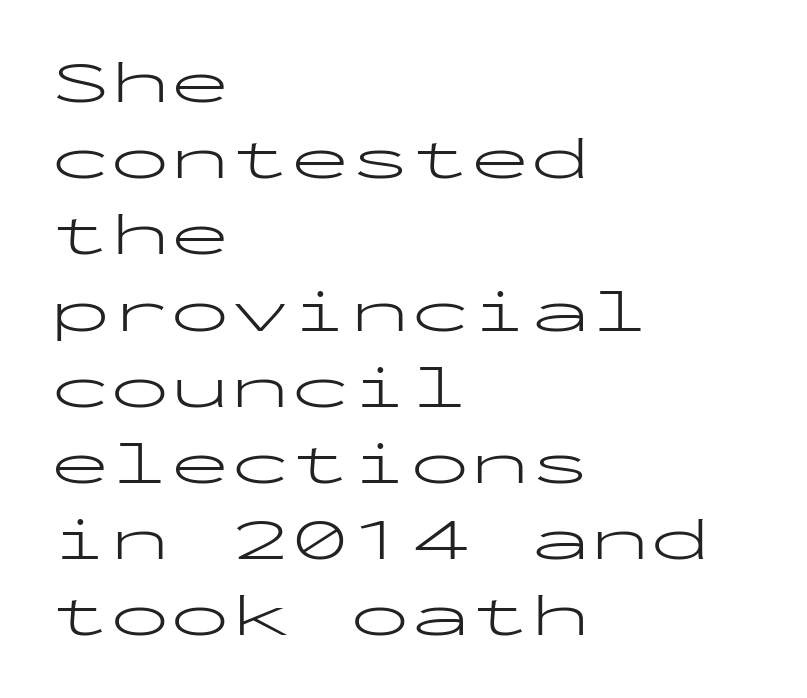
Q: Is the text bold? A: No.
Q: Is the text italic (slanted)? A: No, it is upright.
Q: Is the typeface a serif or a sans-serif typeface? A: Sans-serif.
Q: Is the text underlined? A: No.
Q: How is the paragraph aligned? A: Left-aligned.
Q: Is the spacing between letters normal or unusually wide? A: Normal.
Q: Is the spacing between lines tight, normal or loose? A: Normal.
Q: Width (condensed, normal, or wide)? A: Wide.
Q: Stroke contrast? A: Low.
Q: x-height? A: Medium.
Q: Monospaced? A: Yes.
